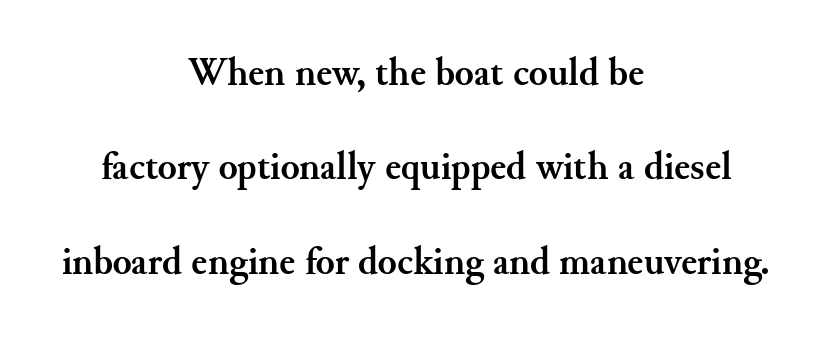
The image shows 39 px semibold serif type, upright; set centered, loose line spacing (2.42x), normal letter spacing, not underlined; medium stroke contrast and a small x-height.
